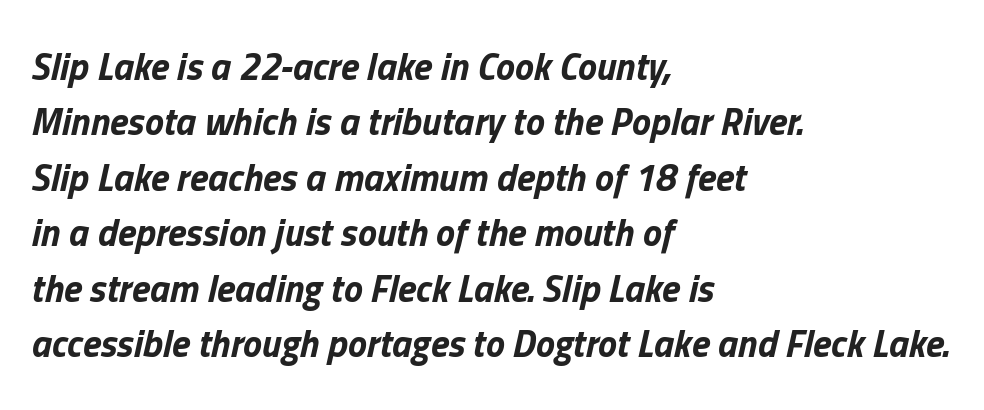
Compared with ordinary roman type, these characters are visibly tilted. The letters advance in unequal steps, a hallmark of proportional type. Each word holds together tightly as a unit, with standard inter-letter gaps. Descender tails drop into unmarked territory.
